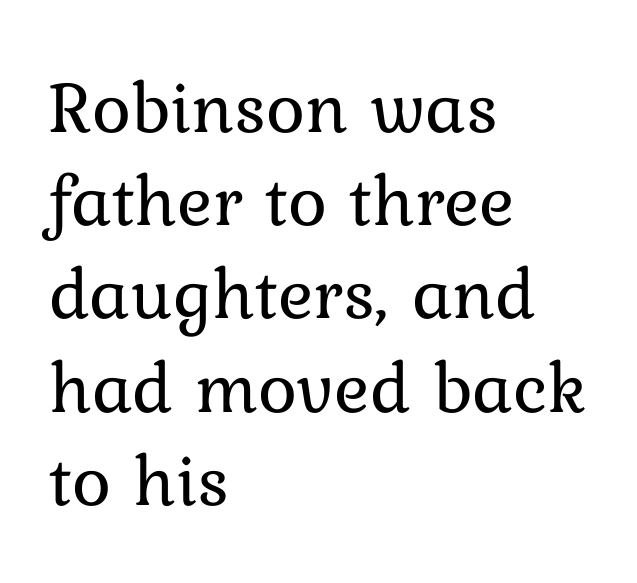
The image shows 74 px regular-weight type, upright; set left-aligned, normal line spacing (1.26x), normal letter spacing, not underlined; low stroke contrast and a medium x-height.
